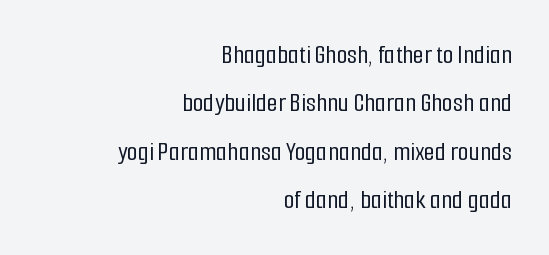
The image shows 28 px condensed sans-serif type, upright; set right-aligned, line spacing 1.73x, normal letter spacing, not underlined; low stroke contrast and a medium x-height.
